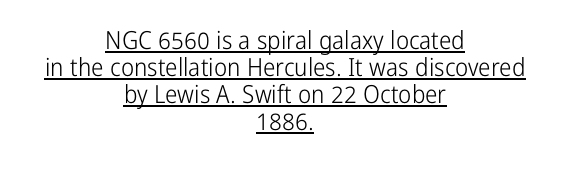
Q: Is the text bold? A: No.
Q: Is the text italic (slanted)? A: No, it is upright.
Q: Is the text underlined? A: Yes.
Q: How is the paragraph aligned? A: Centered.
Q: Is the spacing between letters normal or unusually wide? A: Normal.
Q: Is the spacing between lines tight, normal or loose? A: Tight.
